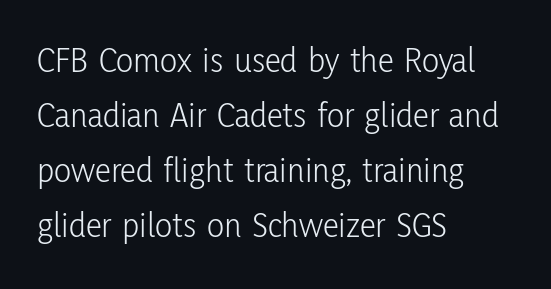
{"serif": "no", "italic": "no", "bold": "no", "weight": "light", "width": "condensed", "stroke_contrast": "low", "x_height": "medium", "monospaced": "no", "underline": "no", "align": "left", "line_spacing": "normal", "line_spacing_ratio": 1.53, "letter_spacing": "normal", "letter_spacing_em": 0.0, "glyph_px": 36}
